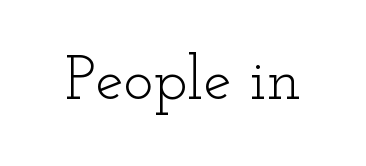
Here the designer chose a conventional face with non-uniform glyph widths. Summary of weight: not heavy and not bold. Quick note: underline off. Here the glyphs are tracked normally, forming tight word shapes. Does the type have serifs? Yes, each stem ends in a small foot. You can tell it's not italic because the verticals are truly vertical.
